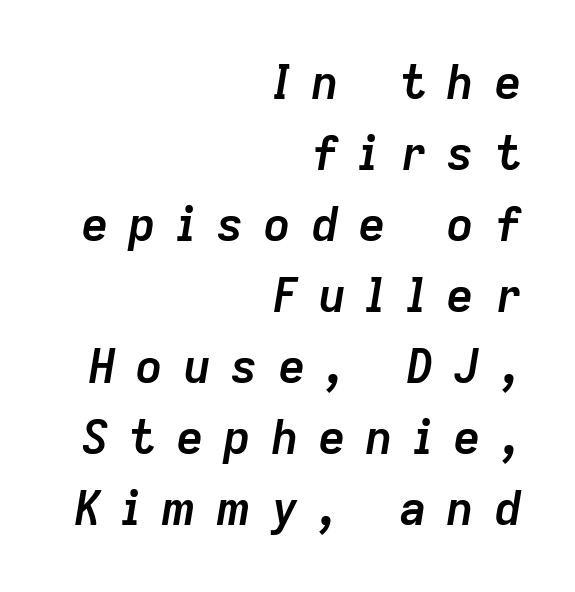
The image shows 47 px semibold type, italic (leaning right); set right-aligned, normal line spacing (1.51x), unusually wide letter spacing (+0.41 em), not underlined; low stroke contrast and a medium x-height.
